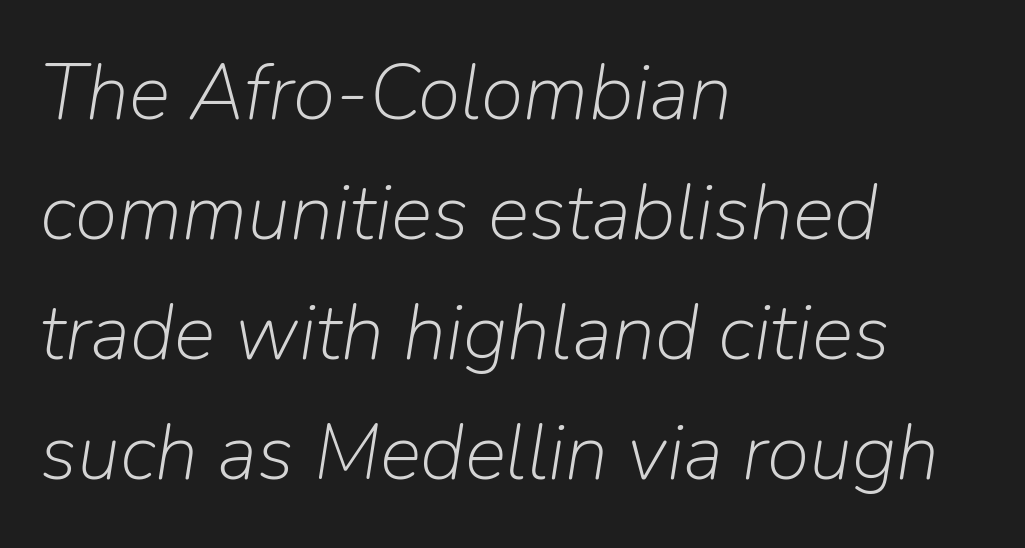
When letters slant like this, we call the style italic. Think of a printed novel: that variable character pitch is what you see here. Evenly set lines give the paragraph a standard silhouette. Unmarked baselines from the first word to the last. The font sits on the lighter half of the weight spectrum, regular included.
